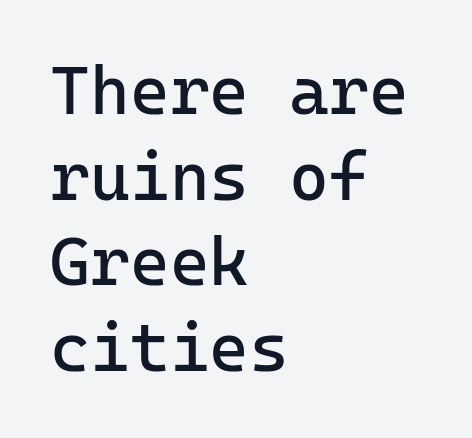
Stems here are at most as thick as an everyday book face. Underline: absent. The font family rendered here belongs to the sans-serif group. Reading down the column, the eye jumps a familiar distance to each next line.
